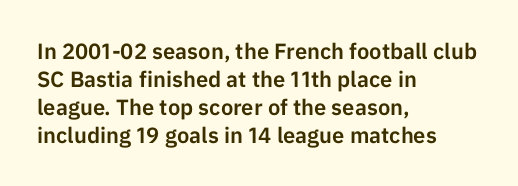
Q: Is the text italic (slanted)? A: No, it is upright.
Q: Is the text underlined? A: No.
Q: How is the paragraph aligned? A: Left-aligned.
Q: Is the spacing between letters normal or unusually wide? A: Normal.
Q: Is the spacing between lines tight, normal or loose? A: Normal.
